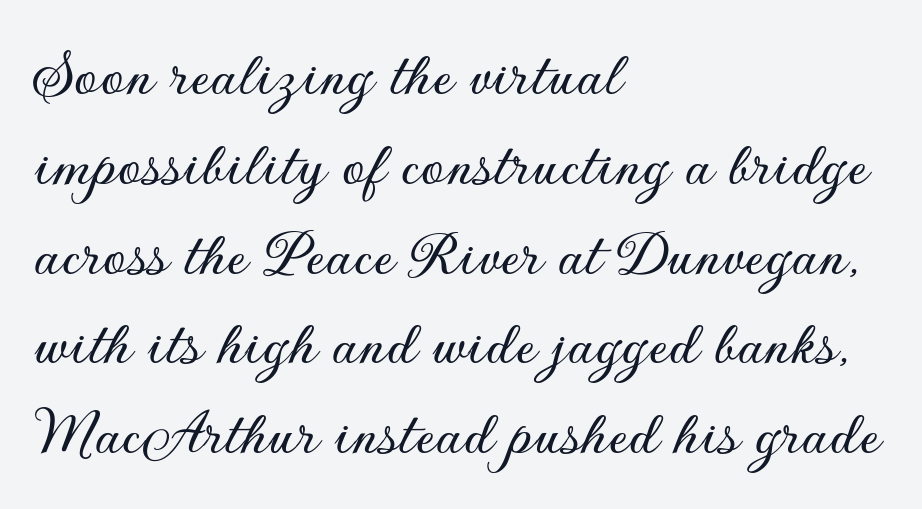
Q: Is the text italic (slanted)? A: Yes.
Q: Is the typeface a serif or a sans-serif typeface? A: Sans-serif.
Q: Is the text underlined? A: No.
Q: How is the paragraph aligned? A: Left-aligned.
Q: Is the spacing between letters normal or unusually wide? A: Normal.
Q: Is the spacing between lines tight, normal or loose? A: Normal.
Q: Width (condensed, normal, or wide)? A: Normal.
Q: Stroke contrast? A: Low.
Q: x-height? A: Small.
Q: Monospaced? A: No.
